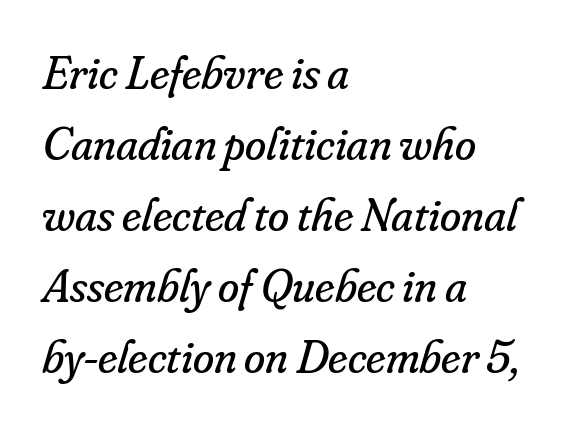
The image shows 48 px regular-weight serif type, italic (leaning right); set left-aligned, normal line spacing (1.48x), normal letter spacing, not underlined; low stroke contrast and a small x-height.
